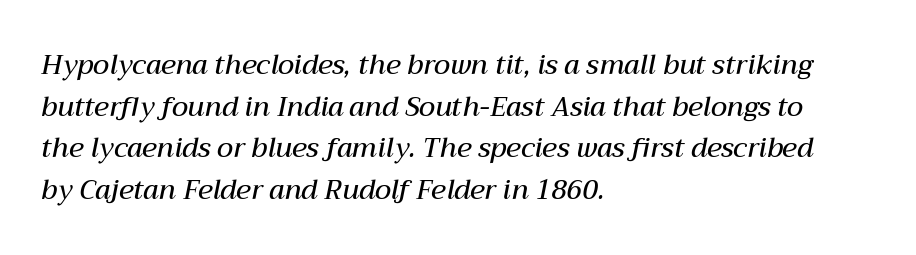
A typesetter would call this leading conventional body-copy spacing. The words here are not underlined. Horizontally, the lines are justified to the leading edge only. This sample uses an oblique cut, with every glyph tilted off the vertical. The tracking reads as untouched default to a designer's eye. A semibold gives these letters moderate extra thickness, short of bold.
